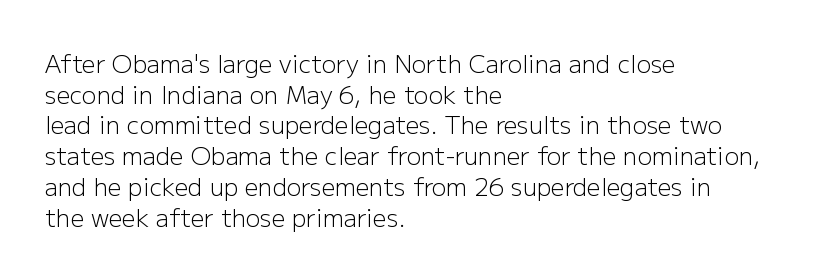
The image shows 24 px text type, upright; set left-aligned, normal line spacing (1.28x), normal letter spacing, not underlined.
